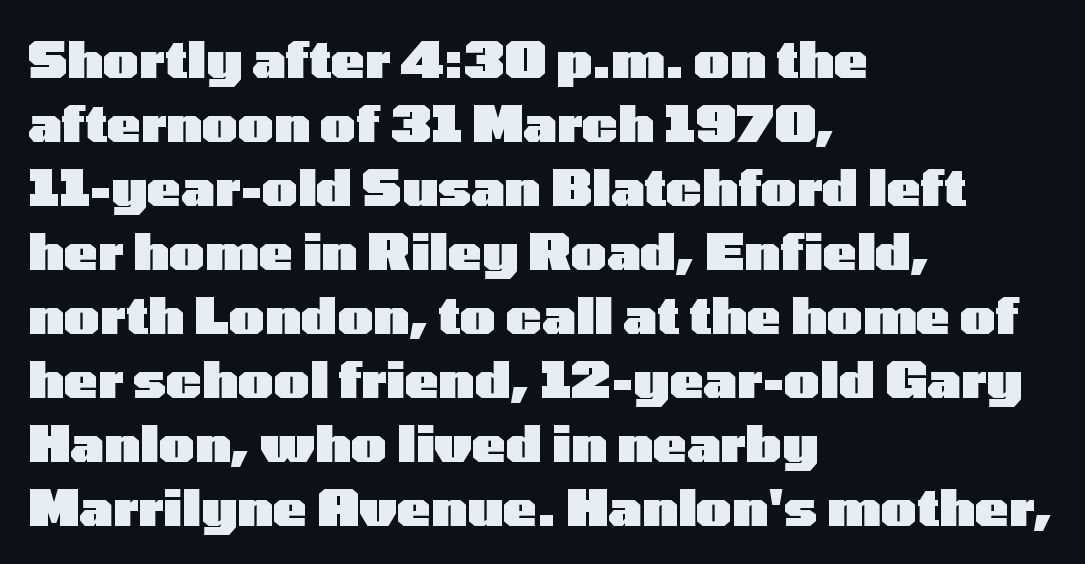
The image shows 50 px heavy, wide sans-serif type, upright; set left-aligned, normal line spacing (1.28x), normal letter spacing, not underlined; low stroke contrast and a medium x-height.
